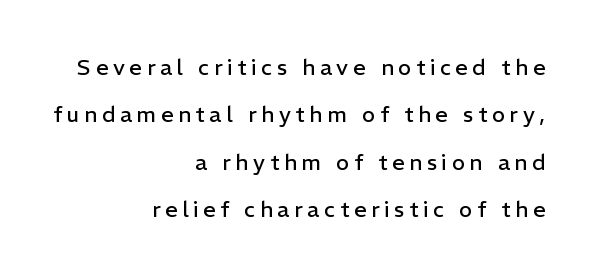
{"italic": "no", "bold": "no", "underline": "no", "align": "right", "line_spacing": "loose", "line_spacing_ratio": 2.15, "letter_spacing": "wide", "letter_spacing_em": 0.21, "glyph_px": 22}
